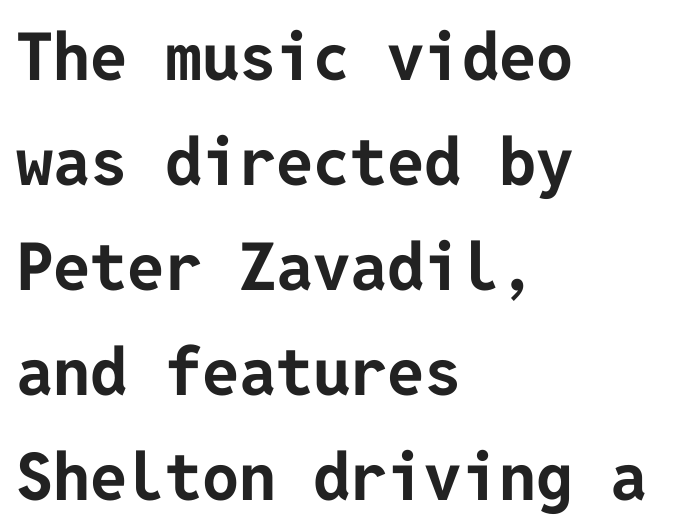
The image shows 66 px bold sans-serif type, upright; set left-aligned, normal line spacing (1.59x), normal letter spacing, not underlined; low stroke contrast and a medium x-height.
